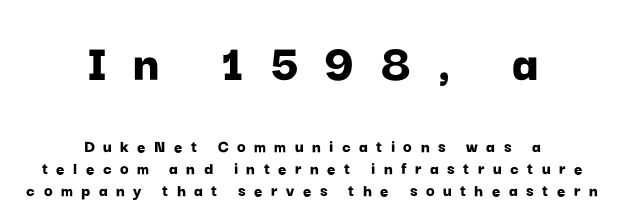
Q: Is the text bold? A: Yes.
Q: Is the text italic (slanted)? A: No, it is upright.
Q: Is the typeface a serif or a sans-serif typeface? A: Sans-serif.
Q: Is the text underlined? A: No.
Q: How is the paragraph aligned? A: Centered.
Q: Is the spacing between letters normal or unusually wide? A: Unusually wide.
Q: Which block of text is set in a larger size, the first (top) or the second (bottom)? A: The first (top) one.
Q: Width (condensed, normal, or wide)? A: Normal.
Q: Stroke contrast? A: Low.
Q: x-height? A: Medium.
Q: Monospaced? A: No.
